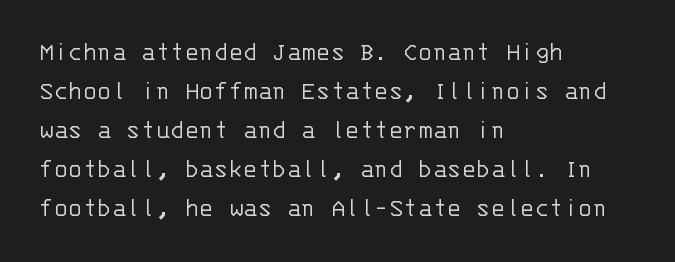
{"italic": "no", "bold": "no", "underline": "no", "align": "left", "line_spacing": "normal", "line_spacing_ratio": 1.44, "letter_spacing": "normal", "letter_spacing_em": 0.0, "glyph_px": 27}
